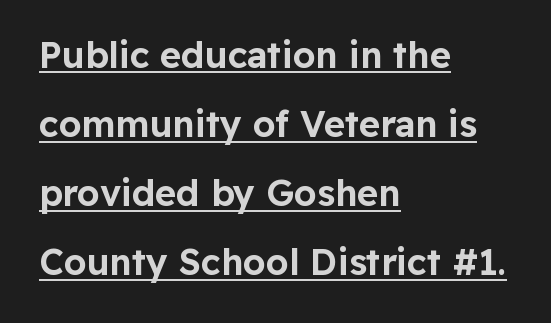
The image shows 36 px sans-serif type, upright; set left-aligned, loose line spacing (1.92x), normal letter spacing, underlined; low stroke contrast and a medium x-height.
